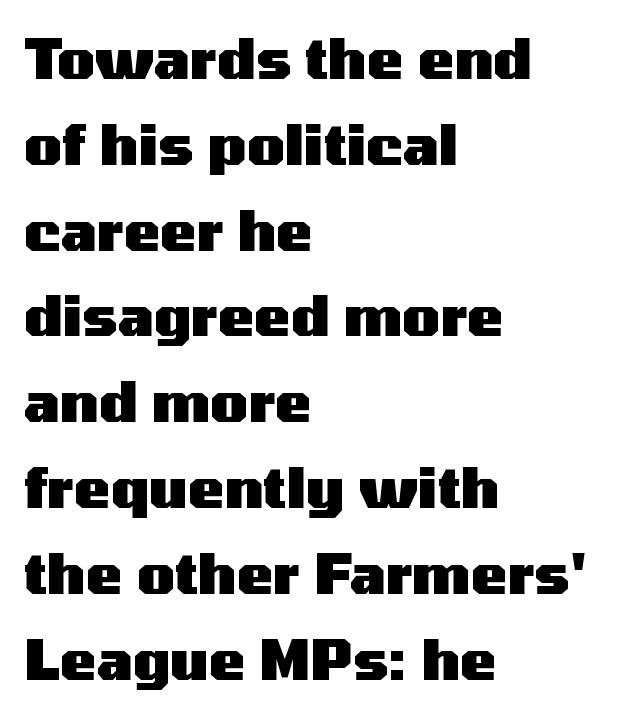
The image shows 55 px heavy, wide sans-serif type, upright; set left-aligned, normal line spacing (1.56x), normal letter spacing, not underlined; medium stroke contrast and a medium x-height.
